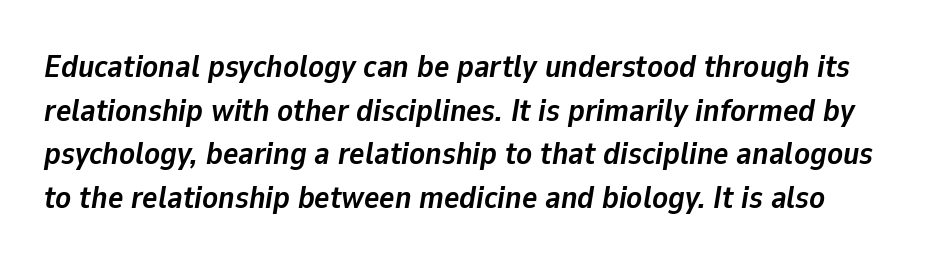
{"italic": "yes", "lean": "right", "slant_degrees": 9, "bold": "yes", "weight": "semibold", "width": "normal", "stroke_contrast": "low", "x_height": "medium", "monospaced": "no", "underline": "no", "line_spacing": "normal", "line_spacing_ratio": 1.36, "letter_spacing": "normal", "letter_spacing_em": 0.0, "glyph_px": 32}
